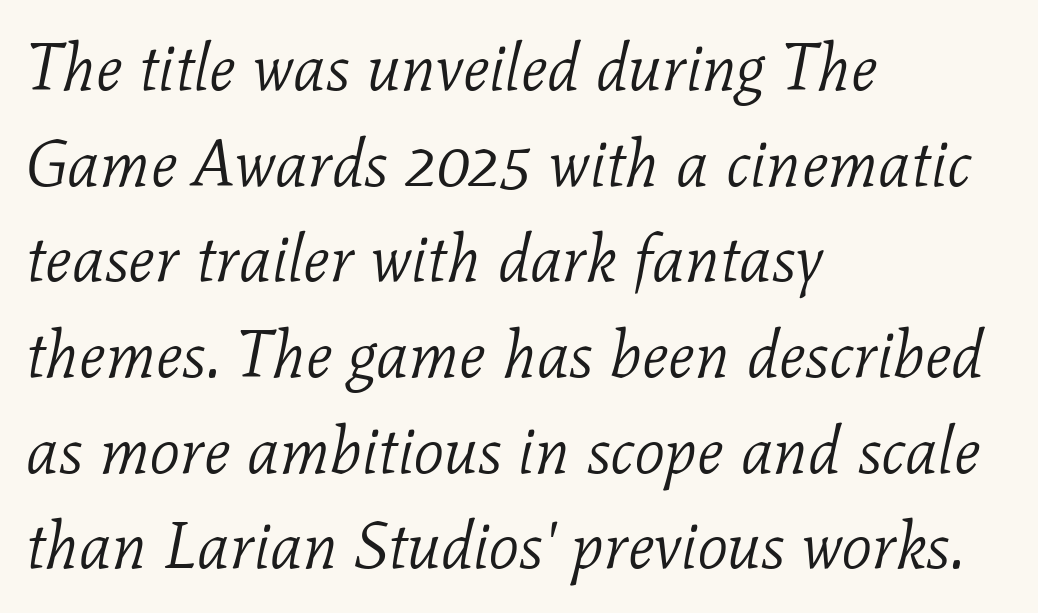
Is there much room between lines? A standard amount, neither cramped nor airy. This rendering leaves character spacing at its baseline value. Italic: yes, the glyphs are oblique. Is this a heavy cut? Hardly; it is regular or lighter.
